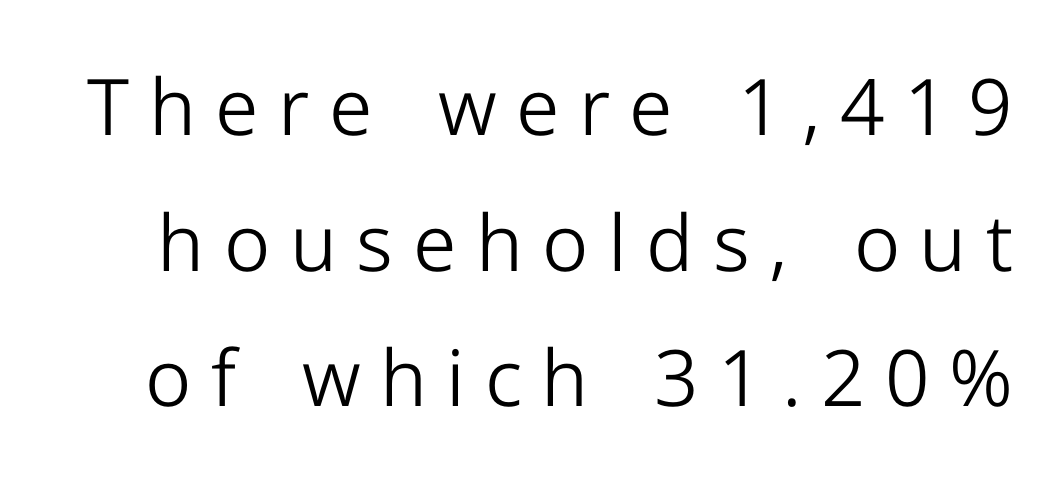
Serif or sans? Sans — the stroke terminals are bare. The typesetting does not lean heavy: it is not bold. A typesetter would call this proportional, since set widths differ per character. Tall strokes in this sample are plumb rather than angled. The line texture is sparse and dotted thanks to wide tracking.
